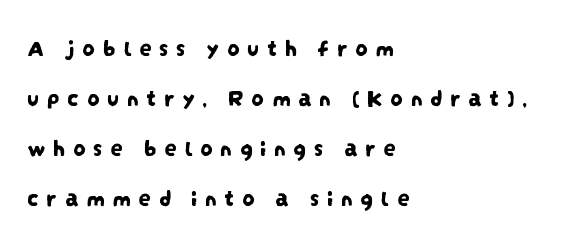
Q: Is the text underlined? A: No.
Q: How is the paragraph aligned? A: Left-aligned.
Q: Is the spacing between letters normal or unusually wide? A: Unusually wide.
Q: Is the spacing between lines tight, normal or loose? A: Loose.
